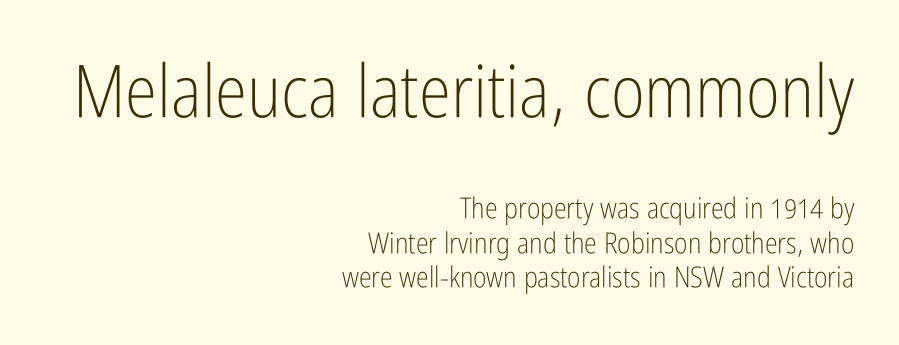
Q: Is the text bold? A: No.
Q: Is the text italic (slanted)? A: No, it is upright.
Q: Is the typeface a serif or a sans-serif typeface? A: Sans-serif.
Q: Is the text underlined? A: No.
Q: How is the paragraph aligned? A: Right-aligned.
Q: Is the spacing between letters normal or unusually wide? A: Normal.
Q: Which block of text is set in a larger size, the first (top) or the second (bottom)? A: The first (top) one.
Q: Width (condensed, normal, or wide)? A: Condensed.
Q: Stroke contrast? A: Low.
Q: x-height? A: Medium.
Q: Monospaced? A: No.
